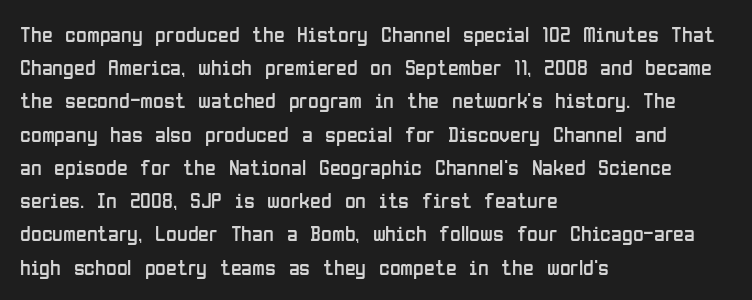
Q: Is the text bold? A: No.
Q: Is the text italic (slanted)? A: No, it is upright.
Q: Is the text underlined? A: No.
Q: How is the paragraph aligned? A: Left-aligned.
Q: Is the spacing between letters normal or unusually wide? A: Normal.
Q: Is the spacing between lines tight, normal or loose? A: Normal.
